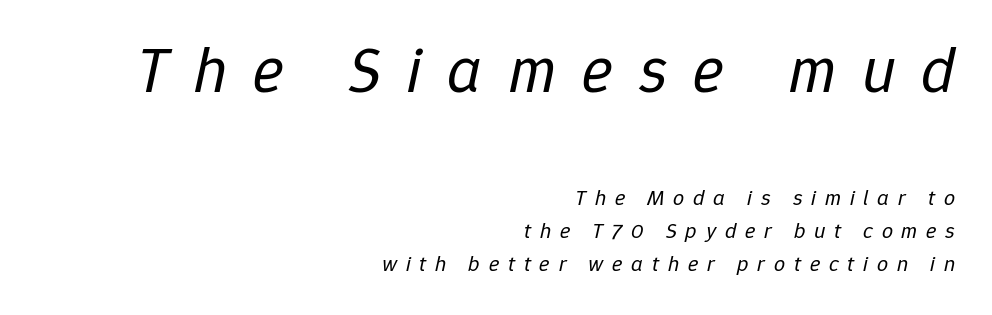
Q: Is the text bold? A: No.
Q: Is the text italic (slanted)? A: Yes, it leans right by about 12 degrees.
Q: Is the text underlined? A: No.
Q: How is the paragraph aligned? A: Right-aligned.
Q: Is the spacing between letters normal or unusually wide? A: Unusually wide.
Q: Is the spacing between lines tight, normal or loose? A: Normal.
Q: Which block of text is set in a larger size, the first (top) or the second (bottom)? A: The first (top) one.
Q: Width (condensed, normal, or wide)? A: Normal.
Q: Stroke contrast? A: Low.
Q: x-height? A: Medium.
Q: Monospaced? A: No.
